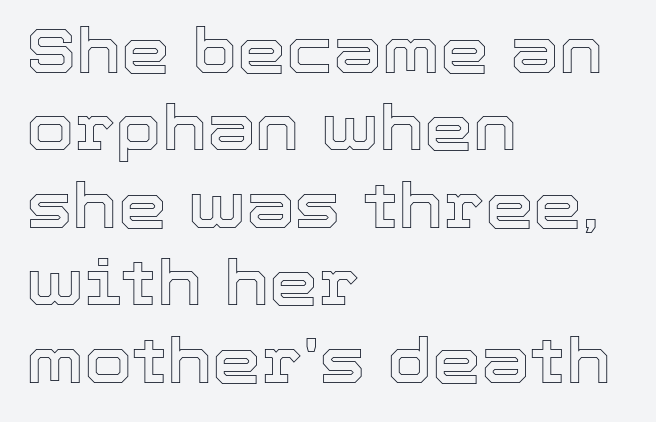
Anything drawn beneath the words? Only blank space. How are the letters spaced? Ordinarily, with no added tracking. The letters advance in unequal steps, a hallmark of proportional type. The setting favours the left margin, as ordinary paragraphs usually do. In terms of posture, this sample is upright. Successive baselines arrive at the customary interval.
